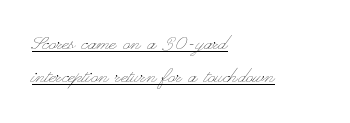
{"bold": "no", "underline": "yes", "align": "left", "line_spacing": "normal", "line_spacing_ratio": 1.39, "letter_spacing": "normal", "letter_spacing_em": 0.0, "glyph_px": 24}
